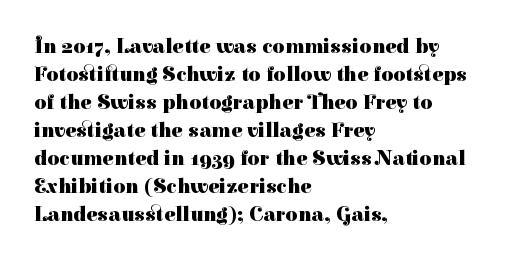
Q: Is the text bold? A: Yes.
Q: Is the text italic (slanted)? A: No, it is upright.
Q: Is the text underlined? A: No.
Q: How is the paragraph aligned? A: Left-aligned.
Q: Is the spacing between letters normal or unusually wide? A: Normal.
Q: Is the spacing between lines tight, normal or loose? A: Normal.
